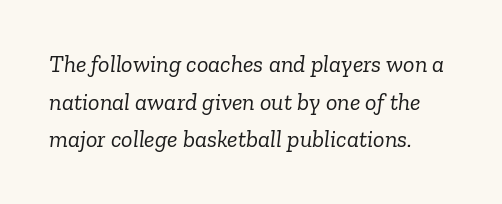
The image shows 24 px text type, italic (leaning right); set left-aligned, normal line spacing (1.57x), normal letter spacing, not underlined.
